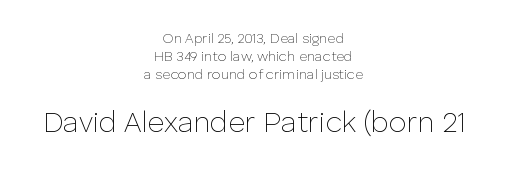
The face used here is rendered with its standard letterfit. Unmarked baselines from the first word to the last. What kind of face is this? One without serifs — a sans. Which margin do the lines hug? Neither — every line sits in the middle. Between these two stacked blocks, the lower one wins on size. A quiet, ordinary-to-light weight characterises the typeface.
